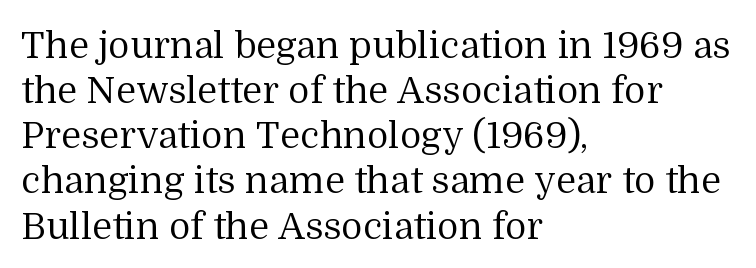
The image shows 37 px regular-weight serif type, upright; set left-aligned, line spacing 1.22x, normal letter spacing, not underlined; medium stroke contrast and a medium x-height.
